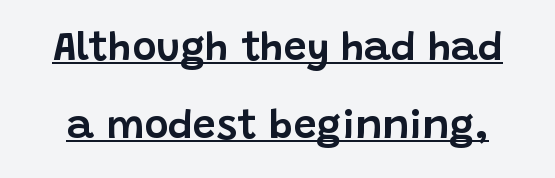
{"serif": "no", "italic": "no", "width": "normal", "stroke_contrast": "low", "x_height": "large", "monospaced": "no", "underline": "yes", "line_spacing": "loose", "line_spacing_ratio": 1.9, "letter_spacing": "normal", "letter_spacing_em": 0.0, "glyph_px": 41}
